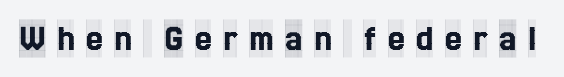
Only glyphs here, with clear space below each row. The letters stand straight up with perfectly vertical stems. Honestly, the letter spacing is so wide it's the main thing you notice. Observe the serifs anchoring each vertical stroke in this sample.
